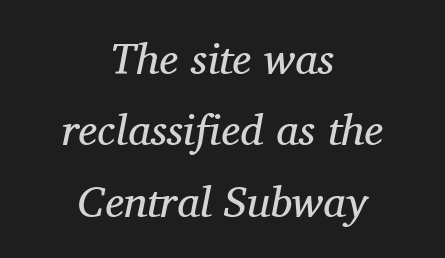
Yep, those are serifs on the letters. Characters follow at the spacing the type designer built in. The setting favours the middle, as headings and verse often do. The strokes carry an ordinary text weight at most. Is this a fixed-width face? No — the glyphs have proportional, varying widths.
